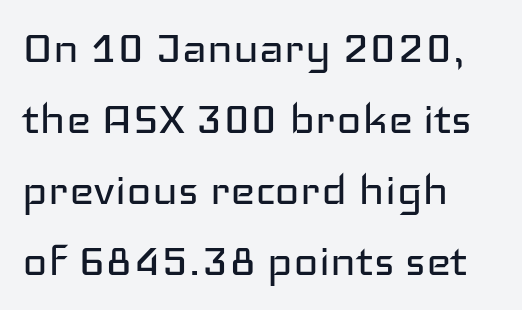
{"serif": "no", "italic": "no", "bold": "no", "weight": "regular", "width": "wide", "stroke_contrast": "low", "x_height": "medium", "monospaced": "no", "underline": "no", "align": "left", "line_spacing": "normal", "line_spacing_ratio": 1.34, "letter_spacing": "normal", "letter_spacing_em": 0.0, "glyph_px": 53}
